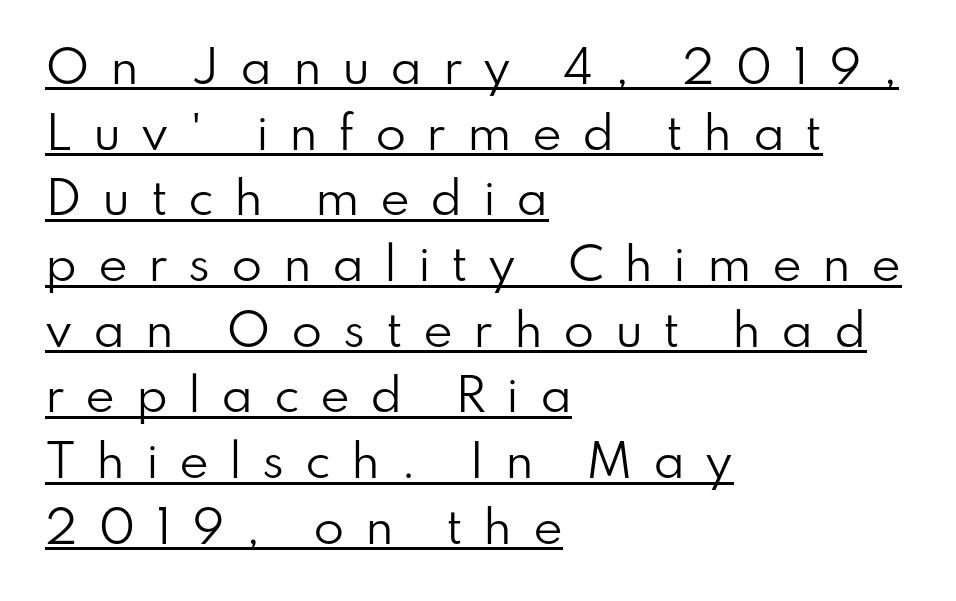
Is this a fixed-width face? No — the glyphs have proportional, varying widths. Is the block centered? No — it sits flush against the left margin. Someone cranked the tracking dial way up on this one. The type family on display is of the sans-serif kind. What's the leading like? Ordinary, nothing unusual. Each line of the rendering has a horizontal stroke beneath the glyphs.
